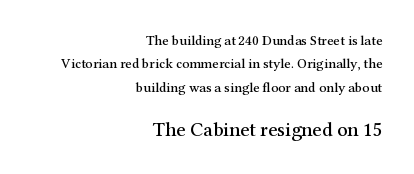
What stands out about the letter spacing? Nothing — it is the standard amount. No italicization has been applied; the sample stays upright. Only glyphs here, with clear space below each row. In terms of leading, this rendering sits right in the middle. Scale increases going downward across the two blocks. Notice how the passage keeps a crisp vertical edge on the right only.
